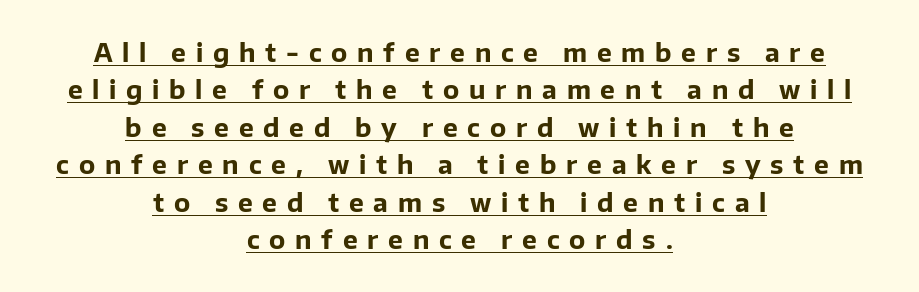
Q: Is the text bold? A: Yes.
Q: Is the text italic (slanted)? A: No, it is upright.
Q: Is the text underlined? A: Yes.
Q: How is the paragraph aligned? A: Centered.
Q: Is the spacing between letters normal or unusually wide? A: Unusually wide.
Q: Is the spacing between lines tight, normal or loose? A: Normal.
